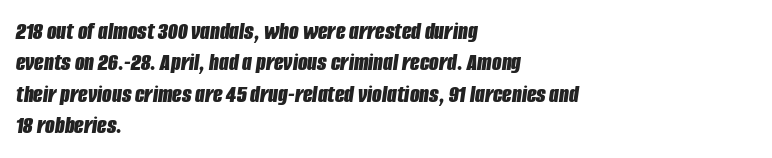
The image shows 25 px bold type, italic (leaning right); set left-aligned, normal line spacing (1.26x), normal letter spacing, not underlined.
